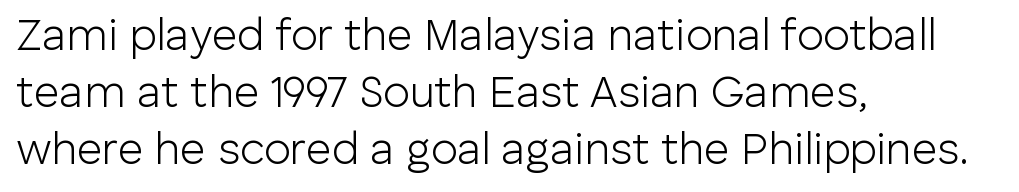
Heaviness? Minimal to ordinary, like unemphasized prose. The letters stand upright; this is a roman face. Line spacing here is normal. There is no visible air inserted between adjacent glyphs. Visually the block forms a straight wall on the left and a jagged coastline on the right. Varying glyph widths throughout — classic text-font behaviour.
